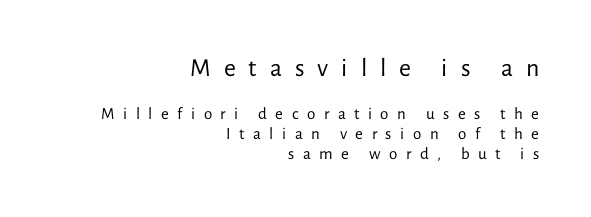
{"italic": "no", "bold": "no", "underline": "no", "align": "right", "line_spacing_ratio": 1.17, "letter_spacing": "wide", "letter_spacing_em": 0.5, "larger_block": "first", "size_ratio": 1.53, "glyph_px": 26}
